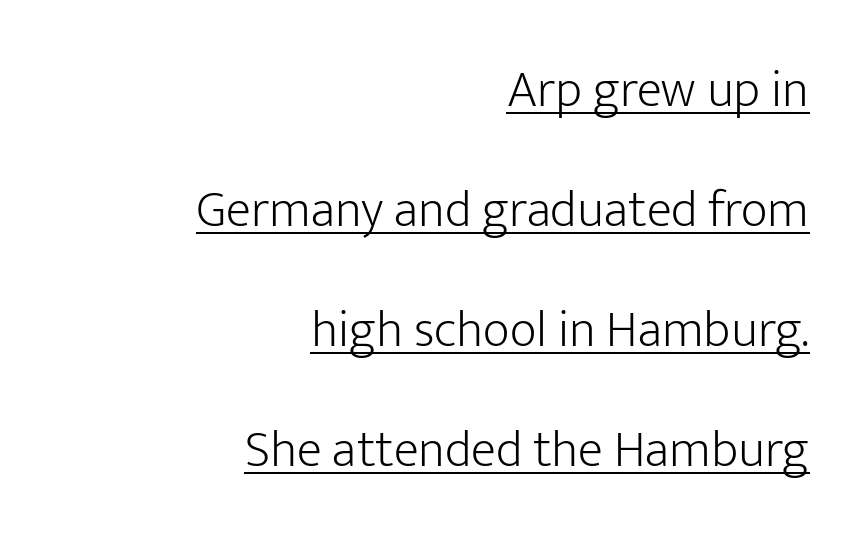
Q: Is the text bold? A: No.
Q: Is the text italic (slanted)? A: No, it is upright.
Q: Is the typeface a serif or a sans-serif typeface? A: Sans-serif.
Q: Is the text underlined? A: Yes.
Q: How is the paragraph aligned? A: Right-aligned.
Q: Is the spacing between letters normal or unusually wide? A: Normal.
Q: Is the spacing between lines tight, normal or loose? A: Loose.
Q: Width (condensed, normal, or wide)? A: Normal.
Q: Stroke contrast? A: Low.
Q: x-height? A: Medium.
Q: Monospaced? A: No.
